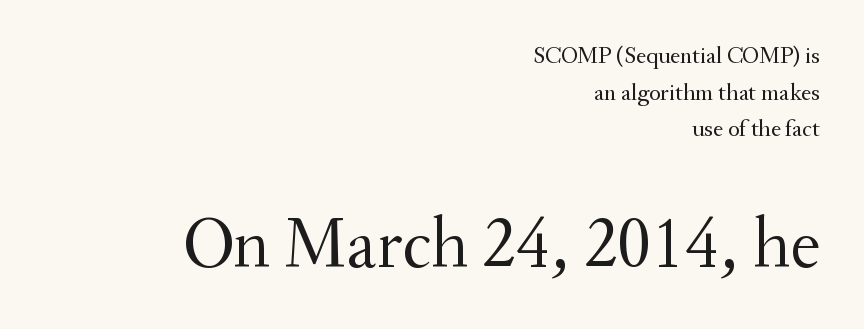
No letter is thick-stroked: the sample isn't bold. Character widths vary here, with narrow letters taking less room than wide ones. Caption: multi-line text, flush right, ragged left. These lines are composed in type with serifs. Letters rest on an invisible, unmarked baseline. One glance says typical: line gaps are just what's usual.
